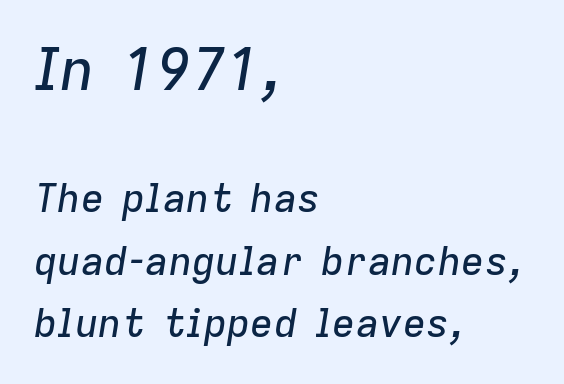
The image shows 58 px text type, italic (leaning right); set left-aligned, normal line spacing (1.61x), normal letter spacing, not underlined; the first (top) block is 1.49x larger; low stroke contrast and a medium x-height.
